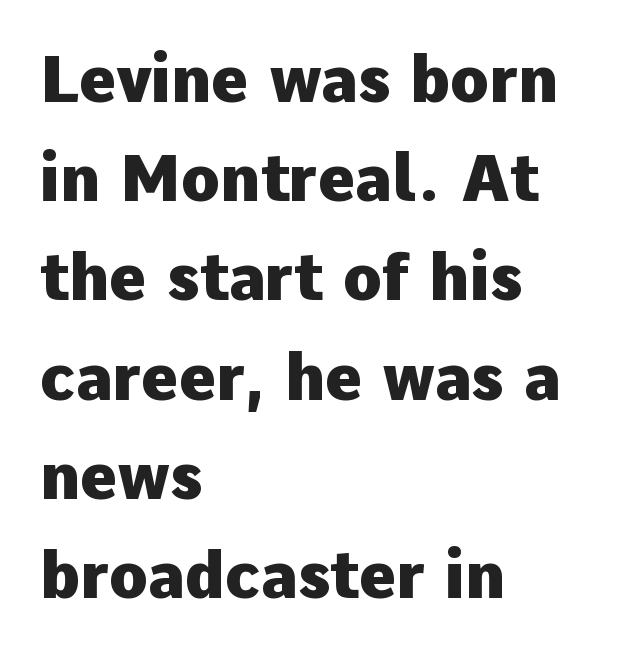
The image shows 64 px heavy sans-serif type, upright; set left-aligned, normal line spacing (1.55x), normal letter spacing, not underlined; low stroke contrast and a medium x-height.
